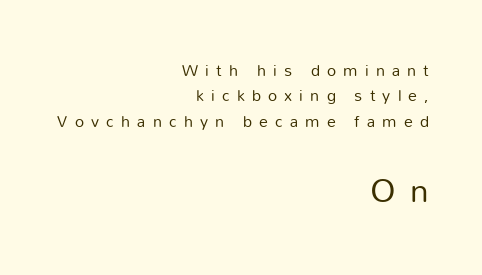
Regarding leading, the lines here are spaced in the standard way. Varying glyph widths throughout — classic text-font behaviour. The paragraph has a hard right edge and a soft left edge. No extra ink here — the face is not bold.
